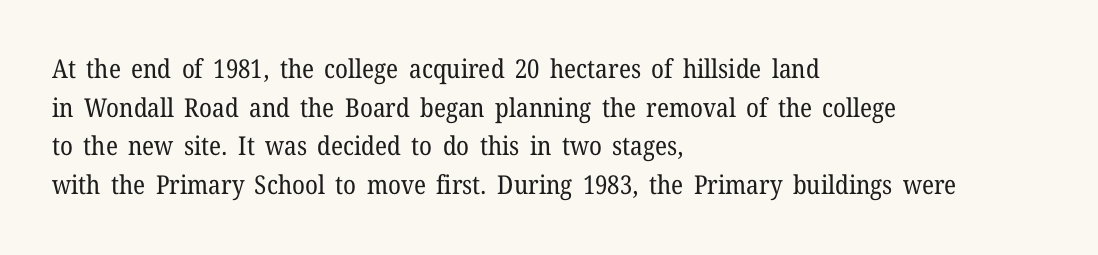
Q: Is the text bold? A: No.
Q: Is the text italic (slanted)? A: No, it is upright.
Q: Is the text underlined? A: No.
Q: How is the paragraph aligned? A: Left-aligned.
Q: Is the spacing between letters normal or unusually wide? A: Normal.
Q: Is the spacing between lines tight, normal or loose? A: Normal.
